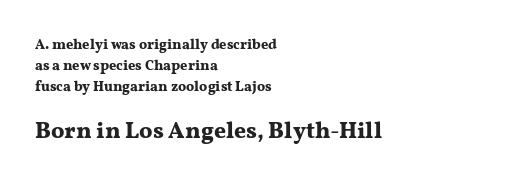
The image shows 23 px bold type, upright; set left-aligned, normal line spacing (1.5x), normal letter spacing, not underlined; the second (bottom) block is 1.64x larger.
